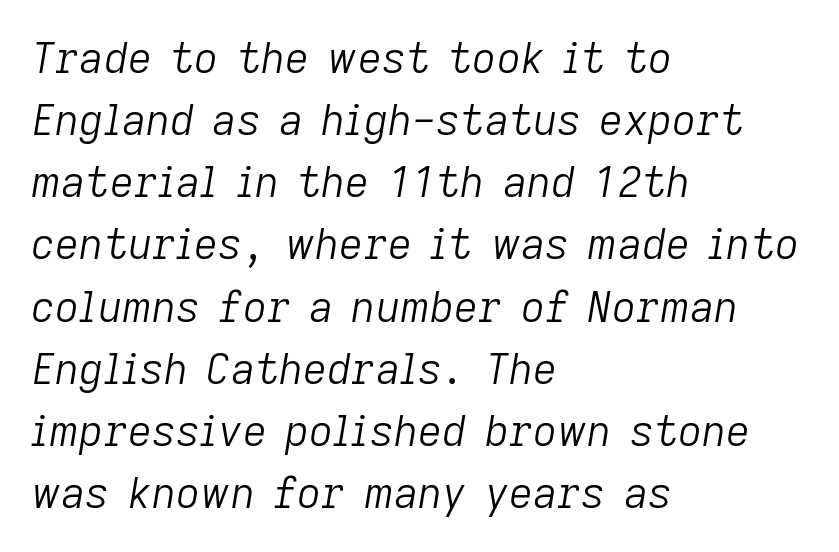
{"italic": "yes", "lean": "right", "slant_degrees": 9, "bold": "no", "weight": "light", "width": "normal", "stroke_contrast": "low", "x_height": "medium", "monospaced": "no", "underline": "no", "align": "left", "line_spacing": "normal", "line_spacing_ratio": 1.48, "letter_spacing": "normal", "letter_spacing_em": 0.0, "glyph_px": 42}
